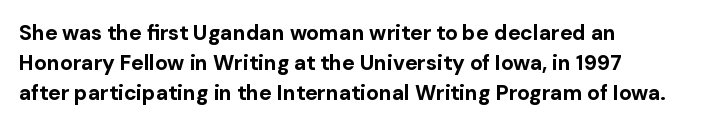
{"italic": "no", "bold": "yes", "underline": "no", "align": "left", "line_spacing": "normal", "line_spacing_ratio": 1.44, "letter_spacing": "normal", "letter_spacing_em": 0.0, "glyph_px": 21}
